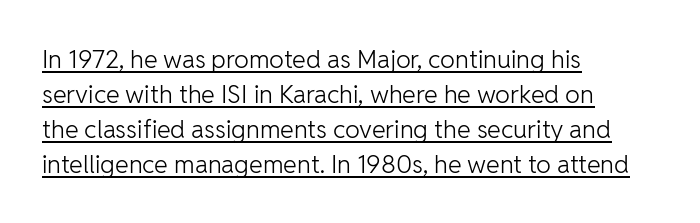
The image shows 25 px text type, upright; set left-aligned, normal line spacing (1.4x), normal letter spacing, underlined.
